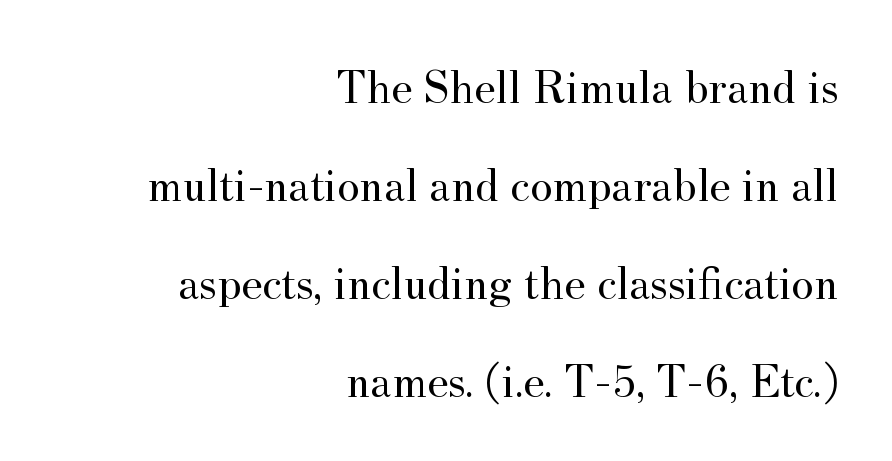
{"serif": "yes", "italic": "no", "bold": "no", "weight": "regular", "width": "normal", "stroke_contrast": "medium", "x_height": "small", "monospaced": "no", "underline": "no", "align": "right", "line_spacing": "loose", "line_spacing_ratio": 2.04, "letter_spacing": "normal", "letter_spacing_em": 0.0, "glyph_px": 48}
